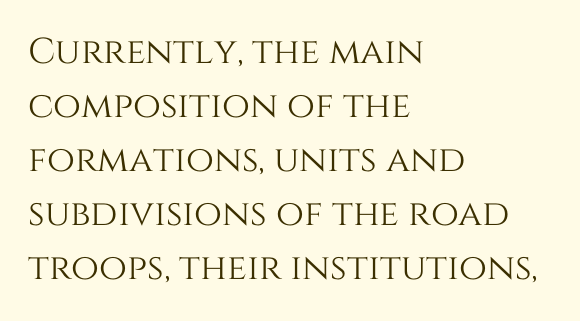
The image shows 36 px text type, upright; set left-aligned, normal line spacing (1.5x), normal letter spacing, not underlined; medium stroke contrast and a large x-height.
